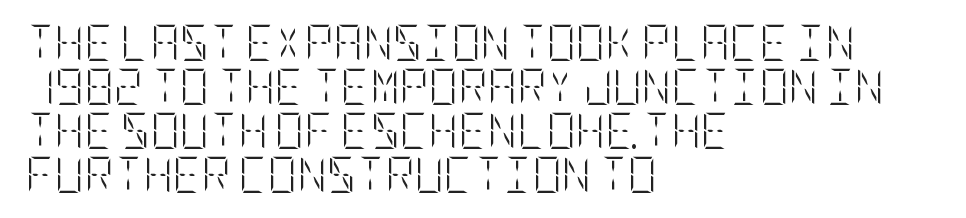
Standard letterfit; no display-style spreading of the glyphs. Any mark beneath the type? The region is blank. The font is comparable to plain body text, perhaps lighter. Which margin do the lines hug? The left one — the right edge is uneven. The letters stand upright; this is a roman face.
